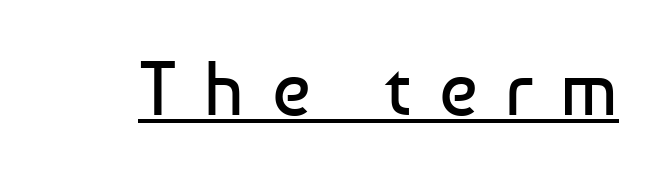
Classification — sans serif. Underline: present. Notice how the stems are strictly vertical — no italics here. Is this a fixed-width face? No — the glyphs have proportional, varying widths.
